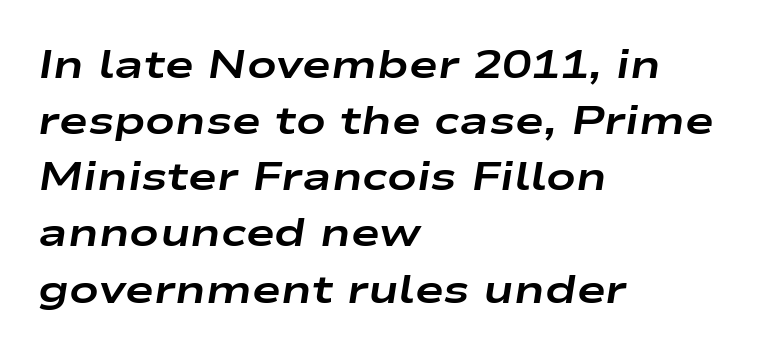
{"italic": "yes", "lean": "right", "slant_degrees": 9, "bold": "yes", "weight": "bold", "width": "wide", "stroke_contrast": "low", "x_height": "medium", "monospaced": "no", "underline": "no", "align": "left", "line_spacing": "normal", "line_spacing_ratio": 1.44, "letter_spacing": "normal", "letter_spacing_em": 0.0, "glyph_px": 39}
